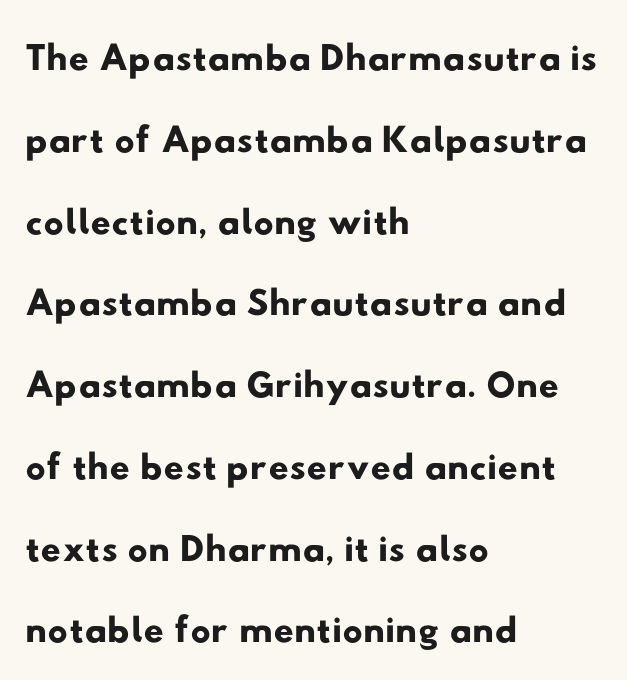
{"serif": "no", "width": "wide", "stroke_contrast": "low", "x_height": "small", "monospaced": "no", "underline": "no", "align": "left", "line_spacing": "normal", "line_spacing_ratio": 1.46, "letter_spacing": "normal", "letter_spacing_em": 0.0, "glyph_px": 56}
